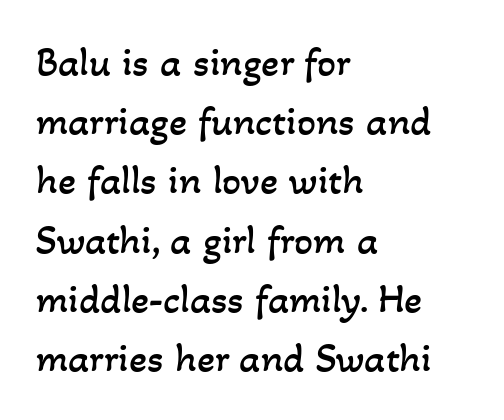
The rendering uses natural spacing where letterforms have individual widths. Line starts are locked; line ends wander. How are the letters spaced? Ordinarily, with no added tracking. Regarding leading, the lines here are spaced in the standard way. The words here are not underlined. The strokes carry an ordinary text weight at most.
